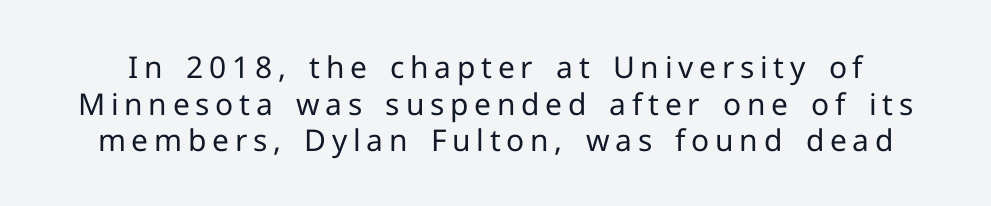
The passage shown is typed in a proportional face where columns would drift. Is the type heavy? It reads as light-to-regular instead. Grotesque or geometric, the face here clearly has no serifs. Letters rest on an invisible, unmarked baseline. Notice how the stems are strictly vertical — no italics here.
